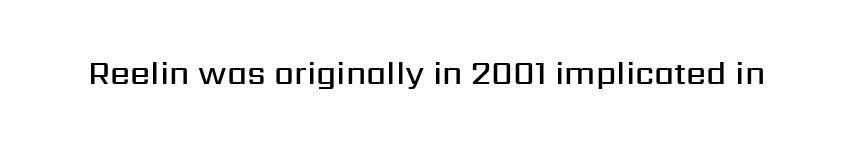
The image shows 32 px semibold sans-serif type, upright; set normal letter spacing, not underlined; medium stroke contrast and a medium x-height.
